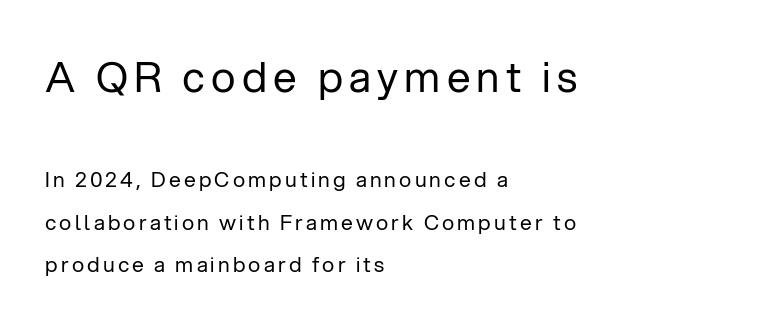
Stroke terminals: plain, sans-serif. Each letter keeps its own natural width here, so spacing adapts to shape. Is the type heavy? It reads as light-to-regular instead. Baseline-to-baseline distance is far greater than the letter height. The strip under each line holds only bare page. Alignment: flush left.
